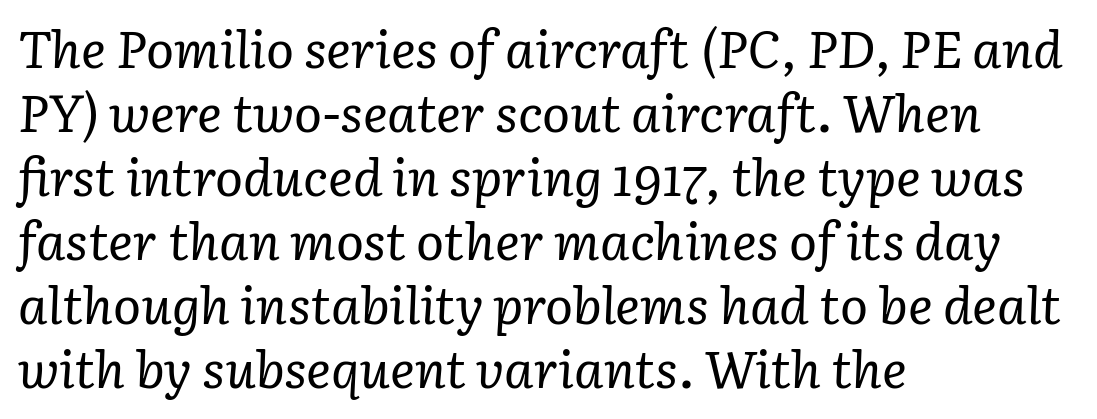
This sample uses an oblique cut, with every glyph tilted off the vertical. There is no visible air inserted between adjacent glyphs. Underlining? Definitely not there. Classification — serif. The passage shown is not bold in any degree.
